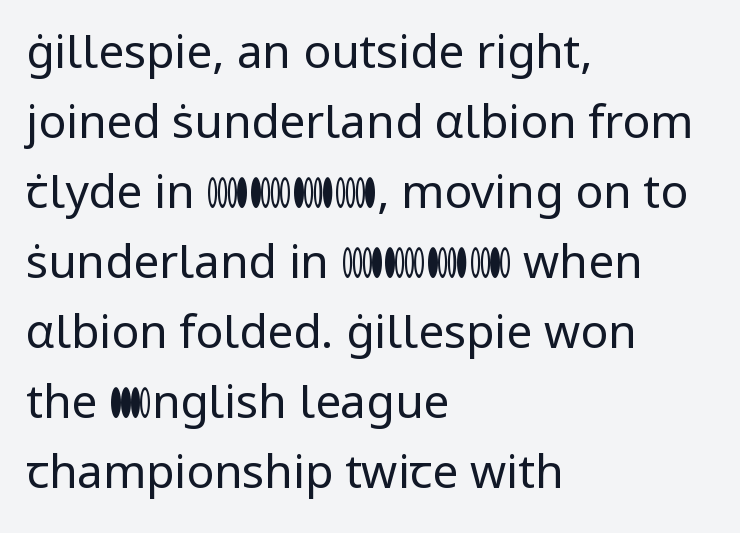
The space directly below the letters is spotless. These lines sit exactly where default settings would place them. Casual observation: everything's shoved over to the left. The tracking reads as untouched default to a designer's eye. Varying glyph widths throughout — classic text-font behaviour.
